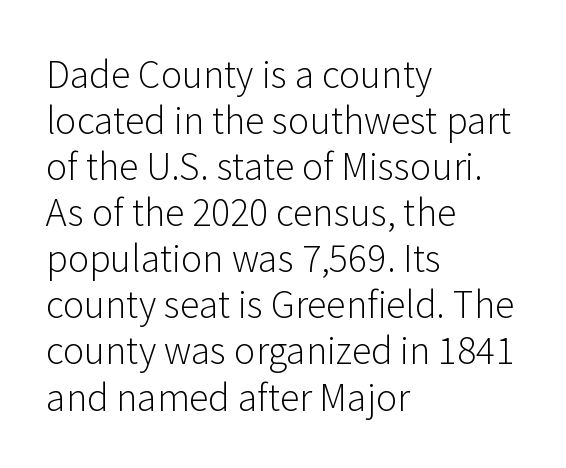
The image shows 36 px light sans-serif type, upright; set left-aligned, normal line spacing (1.28x), normal letter spacing, not underlined; low stroke contrast and a medium x-height.
